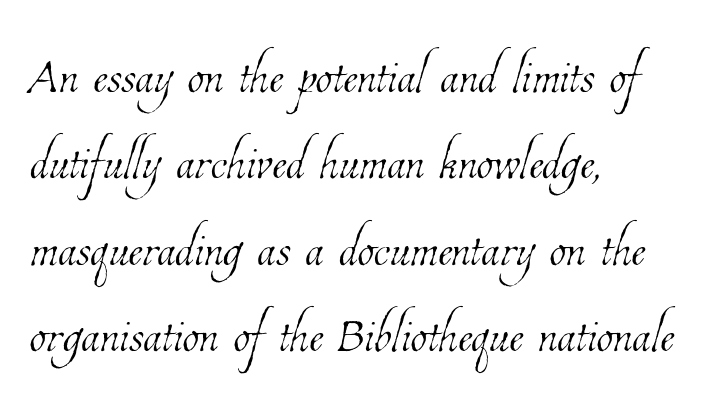
Q: Is the text bold? A: No.
Q: Is the text underlined? A: No.
Q: How is the paragraph aligned? A: Left-aligned.
Q: Is the spacing between letters normal or unusually wide? A: Normal.
Q: Is the spacing between lines tight, normal or loose? A: Normal.
Q: Width (condensed, normal, or wide)? A: Condensed.
Q: Stroke contrast? A: Low.
Q: x-height? A: Medium.
Q: Monospaced? A: No.
